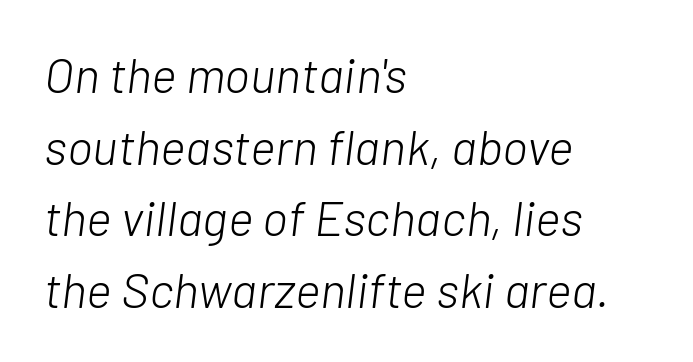
Q: Is the text bold? A: No.
Q: Is the text italic (slanted)? A: Yes, it leans right by about 7 degrees.
Q: Is the text underlined? A: No.
Q: How is the paragraph aligned? A: Left-aligned.
Q: Is the spacing between letters normal or unusually wide? A: Normal.
Q: Is the spacing between lines tight, normal or loose? A: Normal.
Q: Width (condensed, normal, or wide)? A: Normal.
Q: Stroke contrast? A: Low.
Q: x-height? A: Medium.
Q: Monospaced? A: No.
